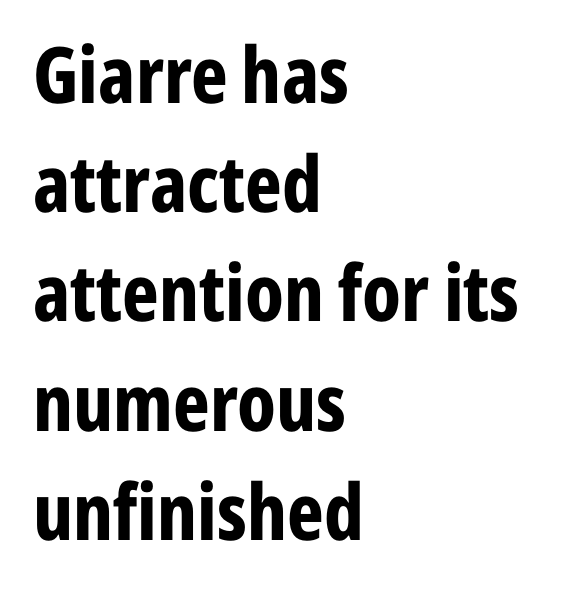
Q: Is the text bold? A: Yes.
Q: Is the text italic (slanted)? A: No, it is upright.
Q: Is the typeface a serif or a sans-serif typeface? A: Sans-serif.
Q: Is the text underlined? A: No.
Q: How is the paragraph aligned? A: Left-aligned.
Q: Is the spacing between letters normal or unusually wide? A: Normal.
Q: Is the spacing between lines tight, normal or loose? A: Normal.
Q: Width (condensed, normal, or wide)? A: Condensed.
Q: Stroke contrast? A: Low.
Q: x-height? A: Medium.
Q: Monospaced? A: No.
